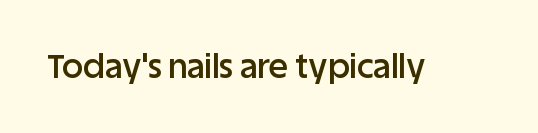
The image shows 33 px semibold sans-serif type, upright; set normal letter spacing, not underlined; low stroke contrast and a large x-height.
